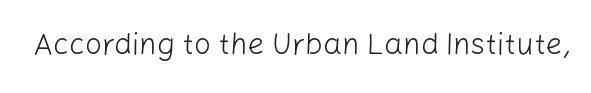
Q: Is the text bold? A: No.
Q: Is the text italic (slanted)? A: No, it is upright.
Q: Is the typeface a serif or a sans-serif typeface? A: Sans-serif.
Q: Is the text underlined? A: No.
Q: Is the spacing between letters normal or unusually wide? A: Normal.
Q: Width (condensed, normal, or wide)? A: Normal.
Q: Stroke contrast? A: Low.
Q: x-height? A: Medium.
Q: Monospaced? A: No.
